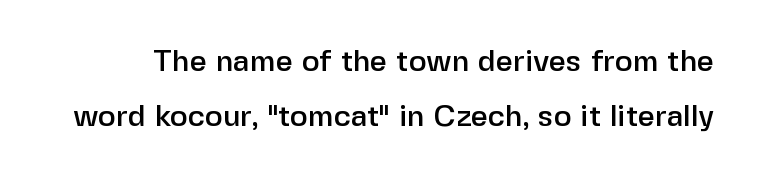
{"serif": "no", "italic": "no", "width": "normal", "stroke_contrast": "low", "x_height": "medium", "monospaced": "no", "underline": "no", "line_spacing_ratio": 1.85, "letter_spacing": "normal", "letter_spacing_em": 0.0, "glyph_px": 30}
